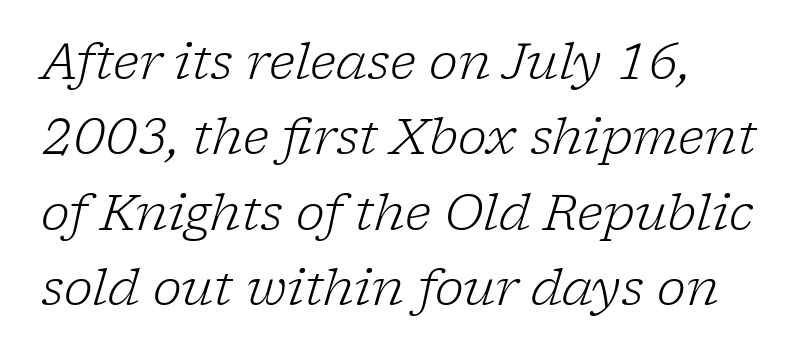
The image shows 49 px light serif type, italic (leaning right); set normal line spacing (1.54x), normal letter spacing, not underlined; low stroke contrast and a medium x-height.
